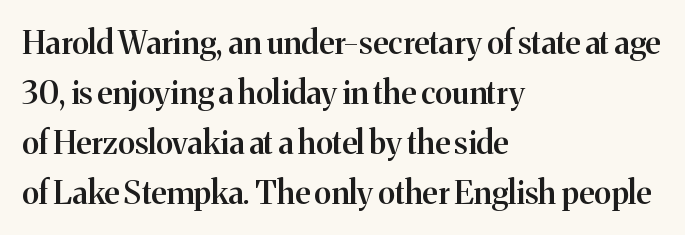
Short and long lines alike share a common starting point at left. Descenders hang freely into open space. These lines are rendered in a variable-pitch font. Typesetter's note: demi weight, one step under bold. The letters carry serifs — small finishing strokes at the ends of their stems.
